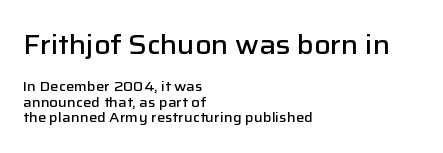
The image shows 27 px text type, upright; set left-aligned, tight line spacing (1.12x), normal letter spacing, not underlined; the first (top) block is 1.93x larger.
